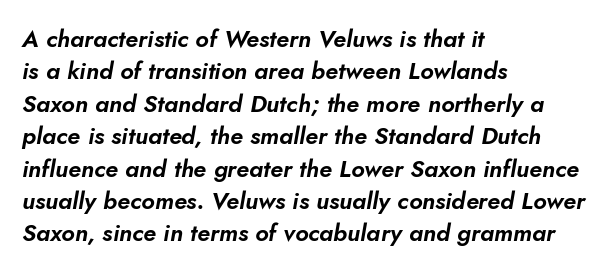
{"italic": "yes", "lean": "right", "slant_degrees": 10, "underline": "no", "align": "left", "line_spacing": "normal", "line_spacing_ratio": 1.35, "letter_spacing": "normal", "letter_spacing_em": 0.0, "glyph_px": 24}
